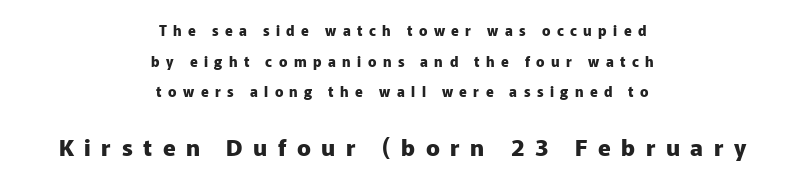
Q: Is the text bold? A: Yes.
Q: Is the text italic (slanted)? A: No, it is upright.
Q: Is the text underlined? A: No.
Q: How is the paragraph aligned? A: Centered.
Q: Is the spacing between letters normal or unusually wide? A: Unusually wide.
Q: Is the spacing between lines tight, normal or loose? A: Loose.
Q: Which block of text is set in a larger size, the first (top) or the second (bottom)? A: The second (bottom) one.
